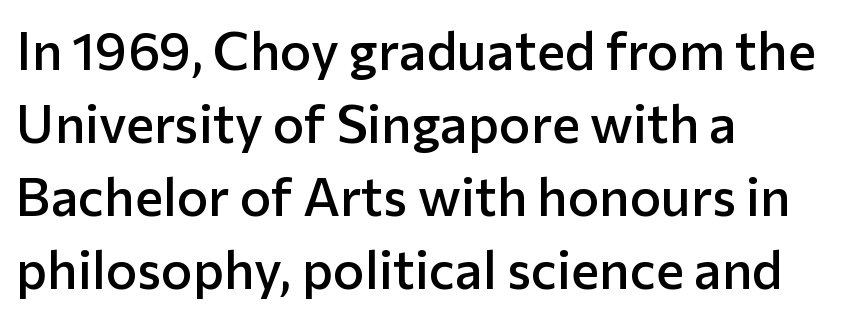
Typeset ragged right — the left edge is the straight one. On the weight axis this lands at semibold, roughly 600. Here the designer chose a conventional face with non-uniform glyph widths. If you measured baseline to baseline, you'd find a middling distance. Each letter's strokes conclude bluntly, with no projecting serifs. The string is rendered with underlining switched off.
